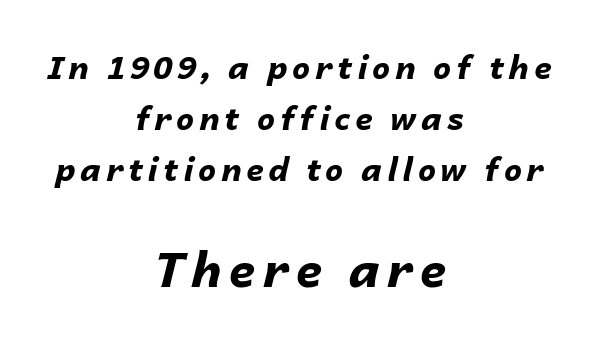
The image shows 48 px bold type, italic (leaning right); set centered, normal line spacing (1.59x), not underlined; the second (bottom) block is 1.5x larger; low stroke contrast and a medium x-height.
